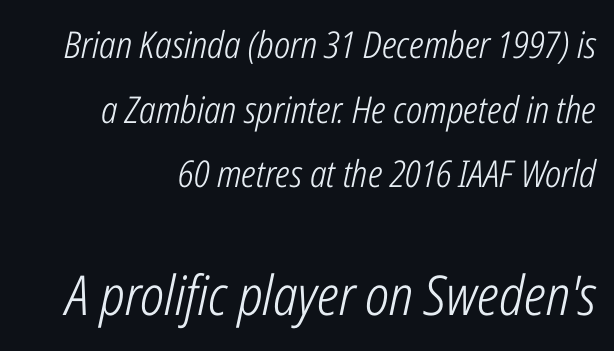
The image shows 55 px light, condensed type, italic (leaning right); set line spacing 1.75x, normal letter spacing, not underlined; the second (bottom) block is 1.49x larger; low stroke contrast and a medium x-height.
